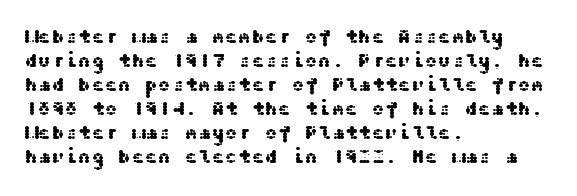
Q: Is the text italic (slanted)? A: No, it is upright.
Q: Is the text underlined? A: No.
Q: How is the paragraph aligned? A: Left-aligned.
Q: Is the spacing between letters normal or unusually wide? A: Normal.
